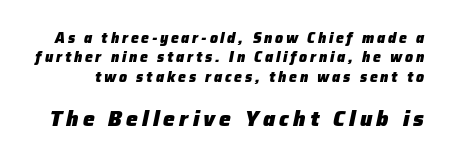
Q: Is the text bold? A: Yes.
Q: Is the text italic (slanted)? A: Yes, it leans right by about 12 degrees.
Q: Is the text underlined? A: No.
Q: Is the spacing between letters normal or unusually wide? A: Unusually wide.
Q: Is the spacing between lines tight, normal or loose? A: Normal.
Q: Which block of text is set in a larger size, the first (top) or the second (bottom)? A: The second (bottom) one.
